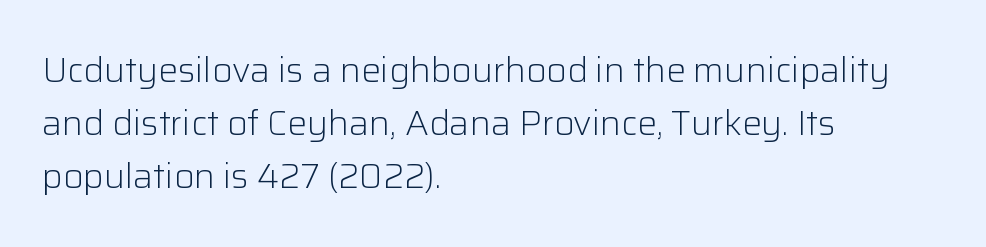
The baseline area is clear. Students, observe: this is what conventionally led text looks like. The rag falls on the right side of this text block. Note the varied advance widths — an 'i' is clearly narrower than an 'm'. The letters stand straight up with perfectly vertical stems.
